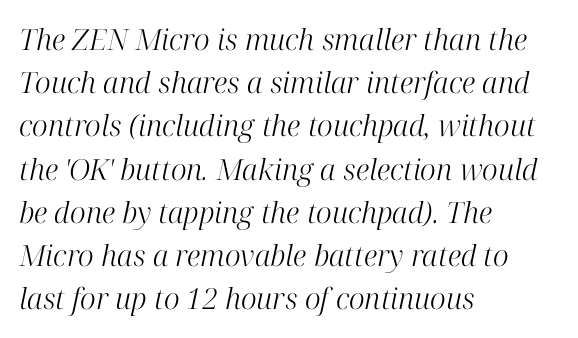
Stem width sits at or under what a default text font uses. These lines are rendered in a variable-pitch font. The space beneath each line is pristine and unruled. Look at the bottom of the vertical strokes: they flare into serifs here.
